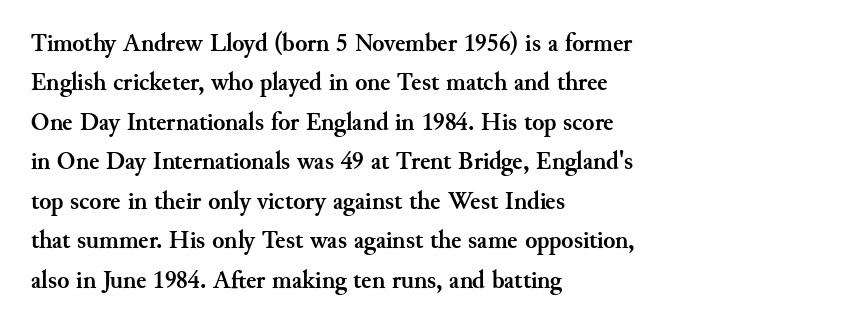
Evenly set lines give the paragraph a standard silhouette. Glance below the letters and you will spot only blank space. Typeset ragged right — the left edge is the straight one. This sample uses plain, unmodified letter spacing. Style check: upright. I'd describe the lettering as bold — thick and assertive.
